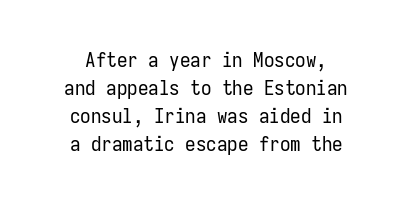
{"italic": "no", "bold": "no", "underline": "no", "line_spacing": "normal", "line_spacing_ratio": 1.34, "letter_spacing": "normal", "letter_spacing_em": 0.0, "glyph_px": 21}
